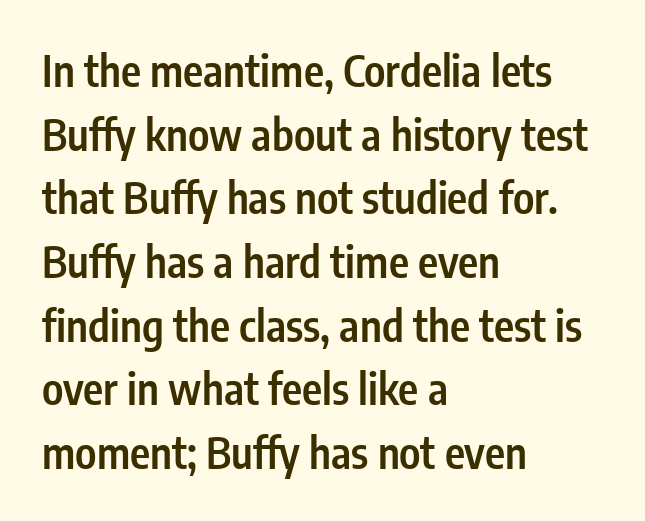
Q: Is the text bold? A: Semi-bold.
Q: Is the text italic (slanted)? A: No, it is upright.
Q: Is the typeface a serif or a sans-serif typeface? A: Sans-serif.
Q: Is the text underlined? A: No.
Q: How is the paragraph aligned? A: Left-aligned.
Q: Is the spacing between letters normal or unusually wide? A: Normal.
Q: Is the spacing between lines tight, normal or loose? A: Normal.
Q: Width (condensed, normal, or wide)? A: Condensed.
Q: Stroke contrast? A: Low.
Q: x-height? A: Medium.
Q: Monospaced? A: No.
